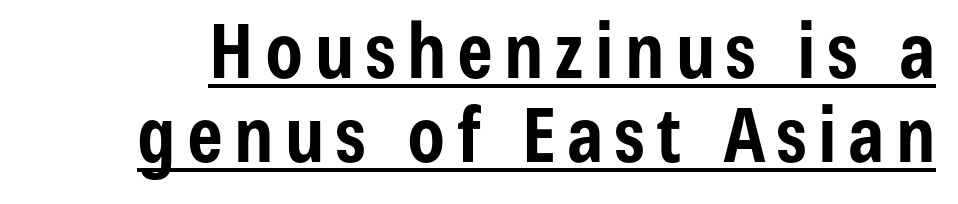
{"serif": "no", "italic": "no", "bold": "yes", "weight": "bold", "width": "condensed", "stroke_contrast": "low", "x_height": "medium", "monospaced": "no", "underline": "yes", "line_spacing": "tight", "line_spacing_ratio": 1.1, "glyph_px": 76}
